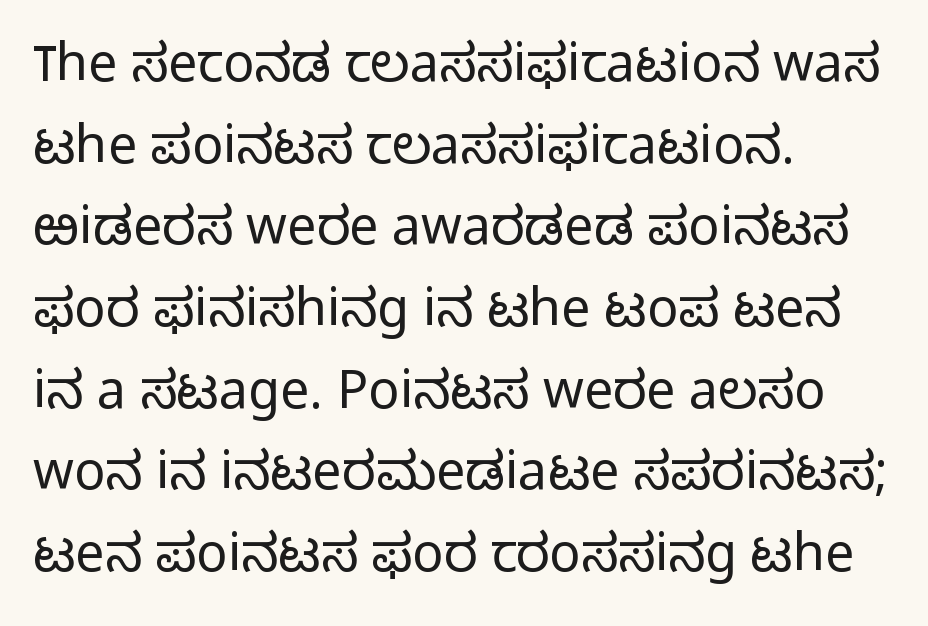
Compared with a centered layout, this one pins lines to the left instead. The type is set solid horizontally, with unmodified tracking. Classification — sans serif. The typesetting does not lean heavy: it is not bold.
